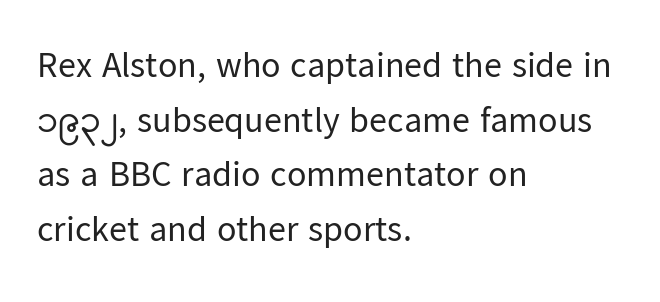
These lines were composed using upright roman letters. The lines are quadded left. Letterform terminals end flat and unadorned throughout the passage. The face used here is proportionally spaced, like ordinary book or web type. Each row of text sits above clean, open space. Heft: none added — not bold.
